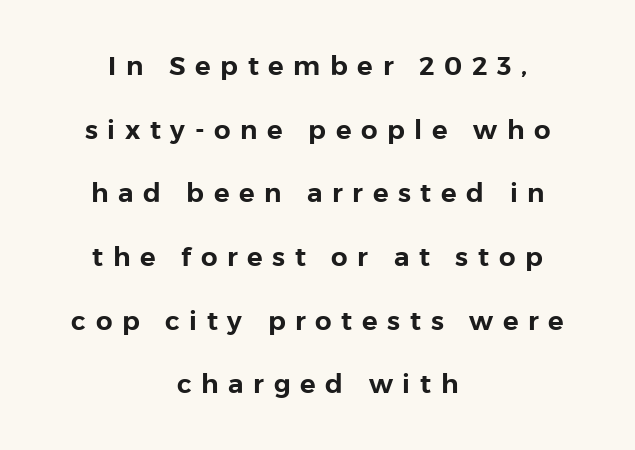
Q: Is the text italic (slanted)? A: No, it is upright.
Q: Is the text underlined? A: No.
Q: How is the paragraph aligned? A: Centered.
Q: Is the spacing between letters normal or unusually wide? A: Unusually wide.
Q: Is the spacing between lines tight, normal or loose? A: Loose.
